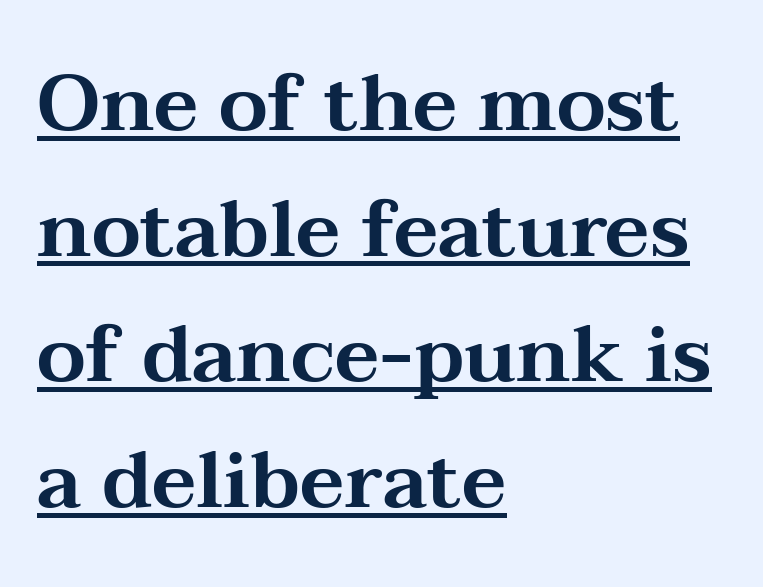
Each line of the rendering has a horizontal stroke beneath the glyphs. Tall strokes in this sample are plumb rather than angled. Every row of glyphs begins at an identical x-position on the left. Varying glyph widths throughout — classic text-font behaviour. This sample uses plain, unmodified letter spacing. The vertical gap from one line to the next is medium.
